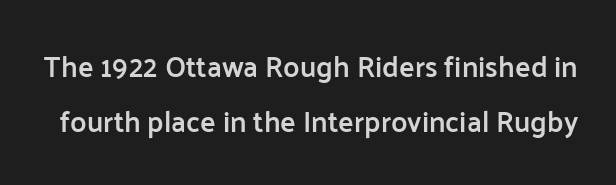
Q: Is the text bold? A: Semi-bold.
Q: Is the text italic (slanted)? A: No, it is upright.
Q: Is the typeface a serif or a sans-serif typeface? A: Sans-serif.
Q: Is the text underlined? A: No.
Q: Is the spacing between letters normal or unusually wide? A: Normal.
Q: Width (condensed, normal, or wide)? A: Normal.
Q: Stroke contrast? A: Low.
Q: x-height? A: Medium.
Q: Monospaced? A: No.
